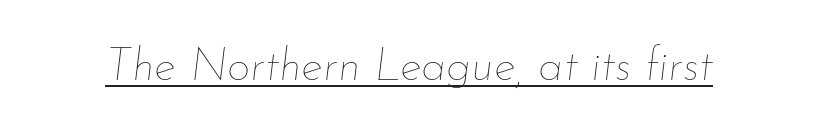
{"italic": "yes", "lean": "right", "slant_degrees": 7, "bold": "no", "weight": "thin", "width": "normal", "stroke_contrast": "low", "x_height": "small", "monospaced": "no", "underline": "yes", "letter_spacing": "normal", "letter_spacing_em": 0.0, "glyph_px": 46}
